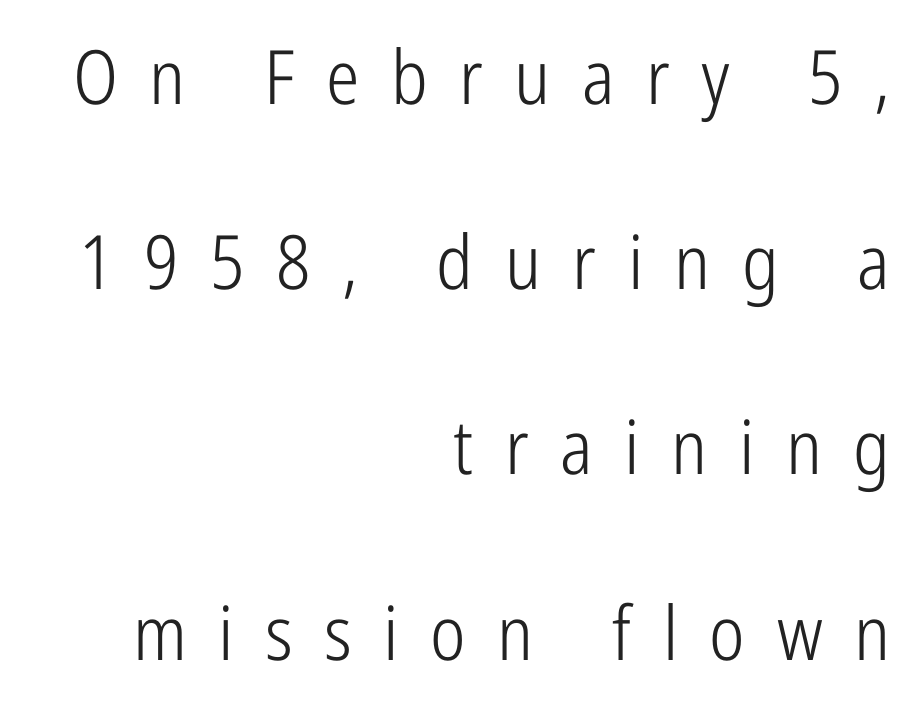
{"serif": "no", "italic": "no", "bold": "no", "weight": "light", "width": "condensed", "stroke_contrast": "low", "x_height": "medium", "monospaced": "no", "underline": "no", "align": "right", "line_spacing": "loose", "line_spacing_ratio": 2.47, "letter_spacing": "wide", "letter_spacing_em": 0.42, "glyph_px": 75}
